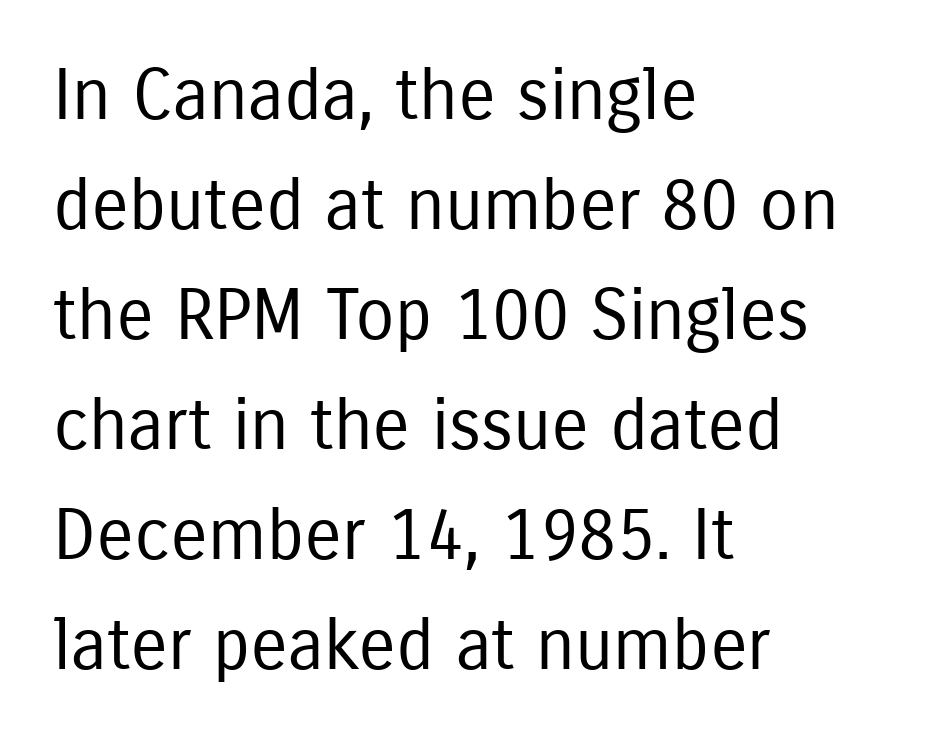
{"serif": "no", "italic": "no", "bold": "no", "weight": "regular", "width": "condensed", "stroke_contrast": "low", "x_height": "medium", "monospaced": "no", "underline": "no", "align": "left", "line_spacing": "normal", "line_spacing_ratio": 1.55, "letter_spacing": "normal", "letter_spacing_em": 0.0, "glyph_px": 71}
